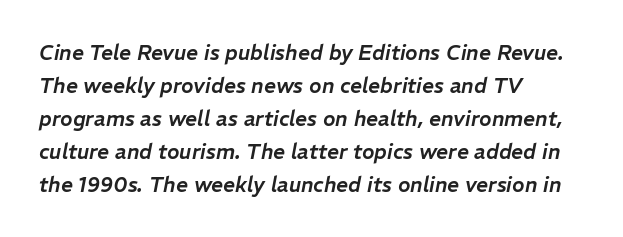
The image shows 21 px text type, italic (leaning right); set left-aligned, normal line spacing (1.57x), normal letter spacing, not underlined.
